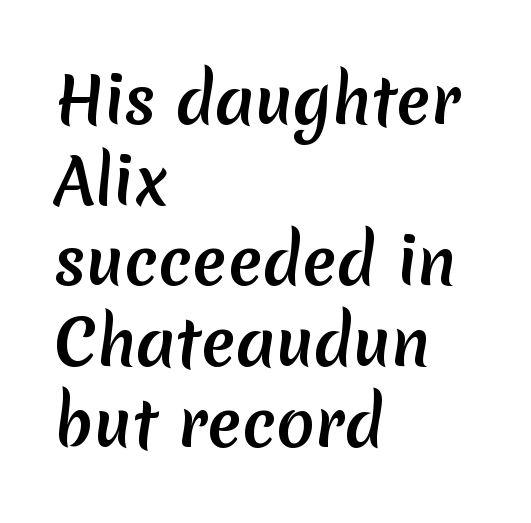
One-word summary of the alignment: left. Note the varied advance widths — an 'i' is clearly narrower than an 'm'. Standard letterfit; no display-style spreading of the glyphs. Check where the strokes stop: nothing finishes them off — pure sans. Plain, unruled lines of type. These lines sit exactly where default settings would place them.
